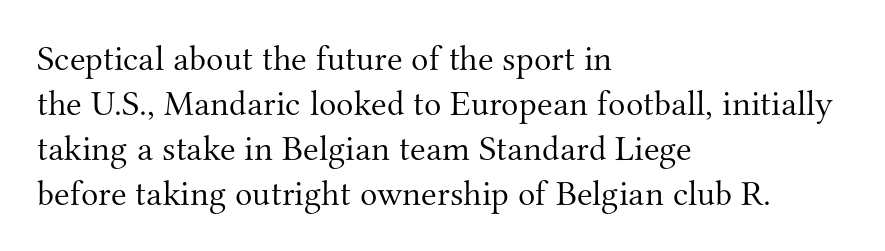
{"serif": "yes", "italic": "no", "bold": "no", "weight": "light", "width": "normal", "stroke_contrast": "medium", "x_height": "small", "monospaced": "no", "underline": "no", "align": "left", "line_spacing": "normal", "line_spacing_ratio": 1.25, "letter_spacing": "normal", "letter_spacing_em": 0.0, "glyph_px": 36}
